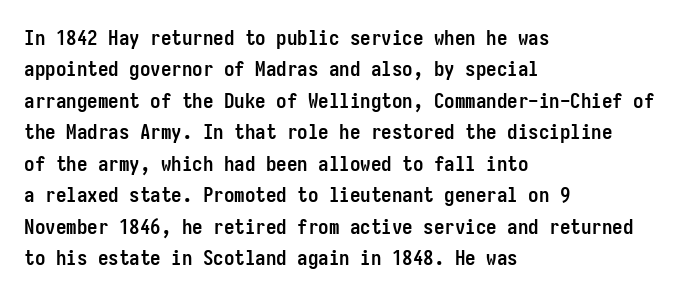
The image shows 21 px bold type, upright; set left-aligned, normal line spacing (1.5x), normal letter spacing, not underlined.
